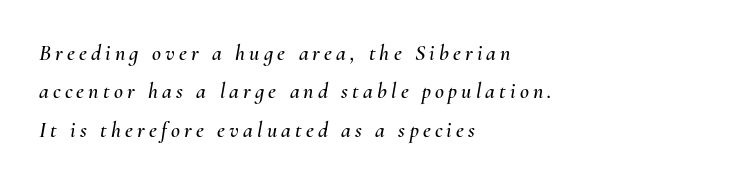
Yep, that's italic — everything's leaning. Only glyphs here, with clear space below each row. The rag falls on the right side of this text block.
